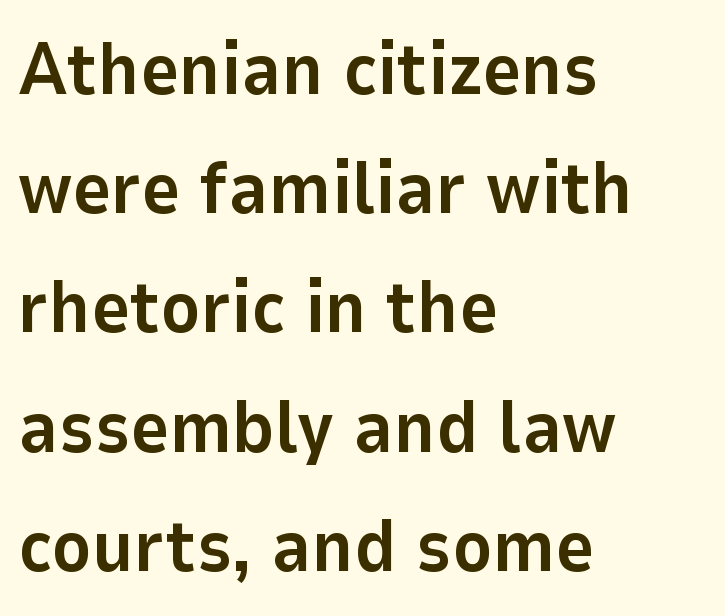
The image shows 75 px bold sans-serif type, upright; set left-aligned, normal line spacing (1.59x), normal letter spacing, not underlined; low stroke contrast and a medium x-height.
